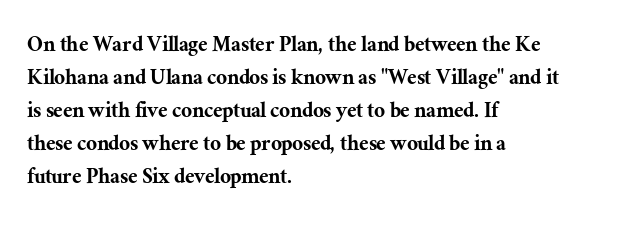
{"italic": "no", "underline": "no", "align": "left", "line_spacing": "normal", "line_spacing_ratio": 1.37, "letter_spacing": "normal", "letter_spacing_em": 0.0, "glyph_px": 24}
